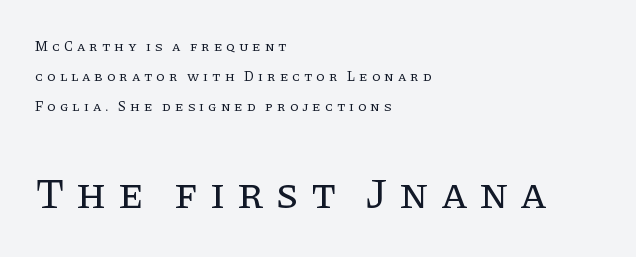
Q: Is the text bold? A: No.
Q: Is the text italic (slanted)? A: No, it is upright.
Q: Is the typeface a serif or a sans-serif typeface? A: Serif.
Q: Is the text underlined? A: No.
Q: How is the paragraph aligned? A: Left-aligned.
Q: Is the spacing between letters normal or unusually wide? A: Unusually wide.
Q: Is the spacing between lines tight, normal or loose? A: Loose.
Q: Which block of text is set in a larger size, the first (top) or the second (bottom)? A: The second (bottom) one.
Q: Width (condensed, normal, or wide)? A: Normal.
Q: Stroke contrast? A: Low.
Q: x-height? A: Large.
Q: Monospaced? A: No.
